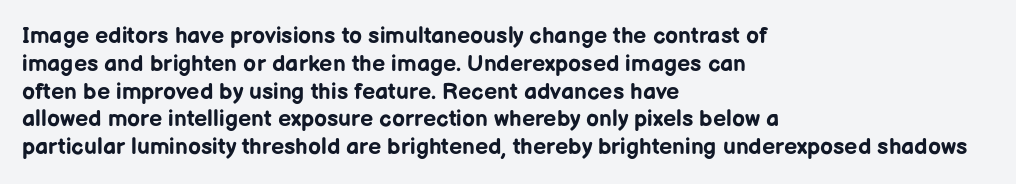
The image shows 23 px bold type, upright; set left-aligned, line spacing 1.21x, normal letter spacing, not underlined.
